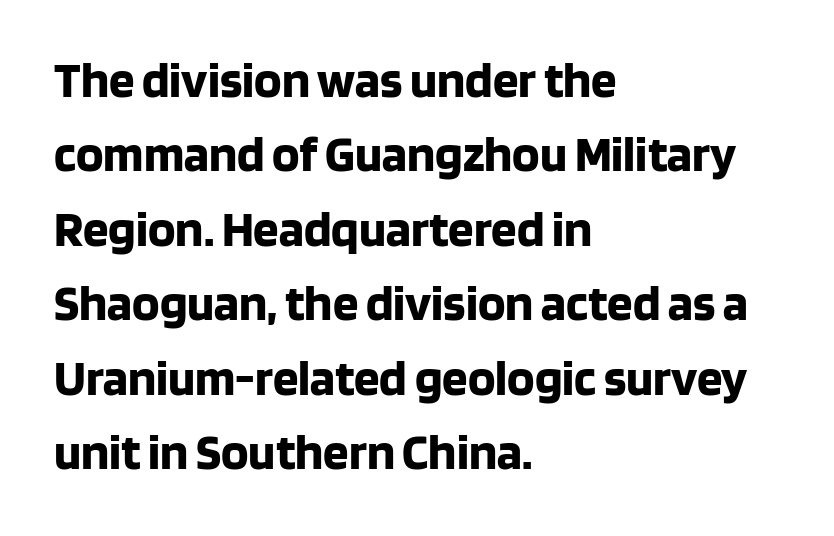
Horizontal alignment here is leftward, the default for most running prose. This rendering features lettering with no underline. The typeface chosen for these lines omits serifs. The letters stand straight up with perfectly vertical stems.
